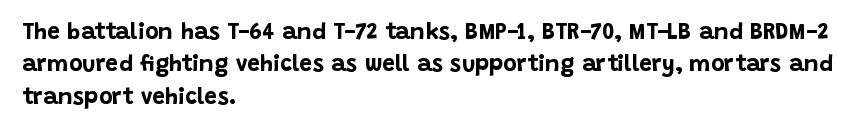
Q: Is the text bold? A: Yes.
Q: Is the text italic (slanted)? A: No, it is upright.
Q: Is the text underlined? A: No.
Q: How is the paragraph aligned? A: Left-aligned.
Q: Is the spacing between letters normal or unusually wide? A: Normal.
Q: Is the spacing between lines tight, normal or loose? A: Normal.
